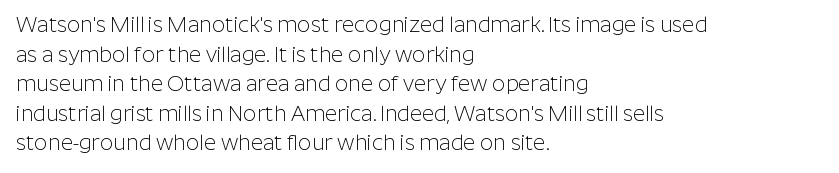
{"italic": "no", "bold": "no", "underline": "no", "align": "left", "line_spacing": "normal", "line_spacing_ratio": 1.41, "letter_spacing": "normal", "letter_spacing_em": 0.0, "glyph_px": 21}
